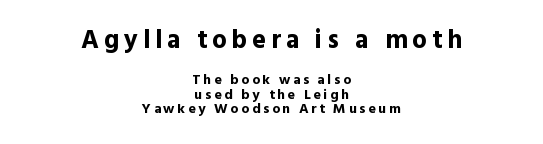
You could barely slide anything between these rows. Bigger letters appear in the top chunk; the bottom chunk is reduced. The string is rendered with underlining switched off. Tall strokes in this sample are plumb rather than angled.
